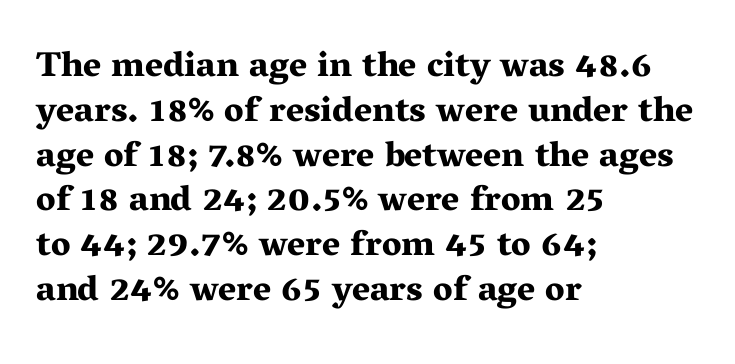
The image shows 35 px bold, wide serif type, upright; set left-aligned, normal line spacing (1.28x), normal letter spacing, not underlined; medium stroke contrast and a medium x-height.
